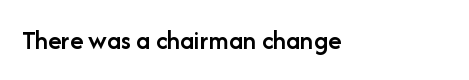
You could call the tracking neutral — neither tight nor loose. These lines carry some extra weight — a demibold, not a full bold. The zone under the glyphs is completely vacant. Quick note: not italic, upright.
